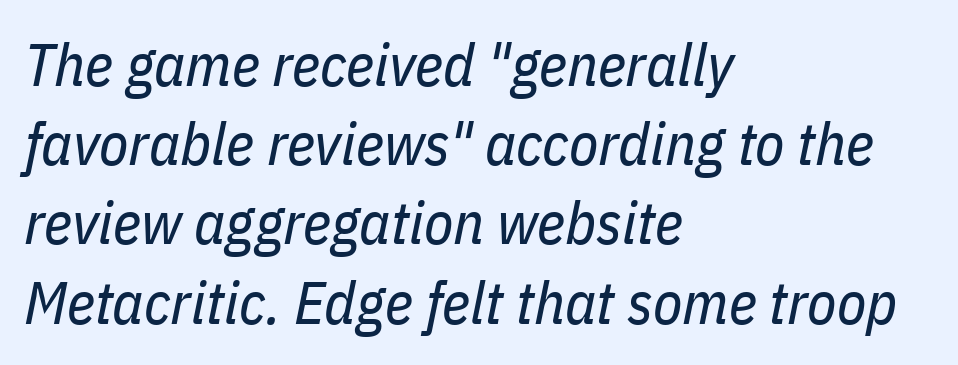
Letters have the restrained weight of plain body copy at most. What stands out about the letter spacing? Nothing — it is the standard amount. The area under the type is left untouched. Whoever set this chose a conventional vertical rhythm.
